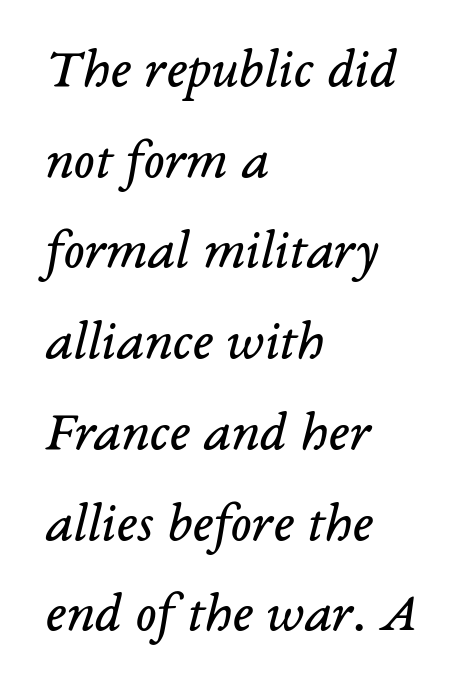
Reading down the block, your eye returns to a fixed left position each line. Rows of type keep a routine distance in the vertical direction. Emphasis-style slanted type is in use. No extra tracking has been applied to these lines.
